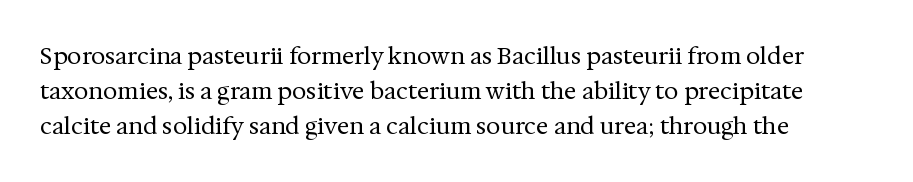
Weight: not bold — regular or lighter. The typesetter chose a ragged-right arrangement here. Each new line begins a customary step beneath the previous one. You could call the tracking neutral — neither tight nor loose. Only glyphs here, with clear space below each row. You can tell it's not italic because the verticals are truly vertical.
